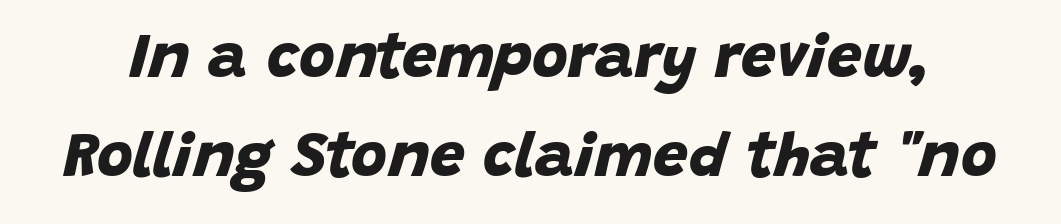
Q: Is the text bold? A: Yes.
Q: Is the typeface a serif or a sans-serif typeface? A: Sans-serif.
Q: Is the text underlined? A: No.
Q: Is the spacing between letters normal or unusually wide? A: Normal.
Q: Is the spacing between lines tight, normal or loose? A: Normal.
Q: Width (condensed, normal, or wide)? A: Normal.
Q: Stroke contrast? A: Low.
Q: x-height? A: Large.
Q: Monospaced? A: No.
